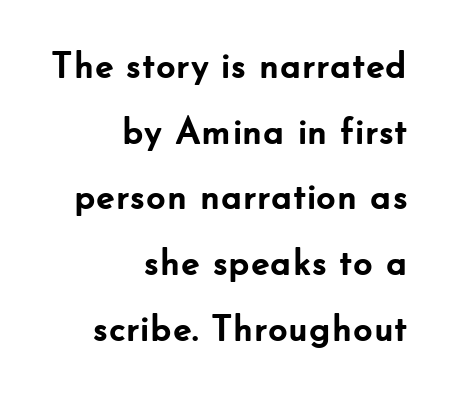
{"serif": "no", "italic": "no", "bold": "yes", "weight": "semibold", "width": "normal", "stroke_contrast": "low", "x_height": "small", "monospaced": "no", "underline": "no", "align": "right", "line_spacing_ratio": 1.73, "letter_spacing": "normal", "letter_spacing_em": 0.0, "glyph_px": 38}
